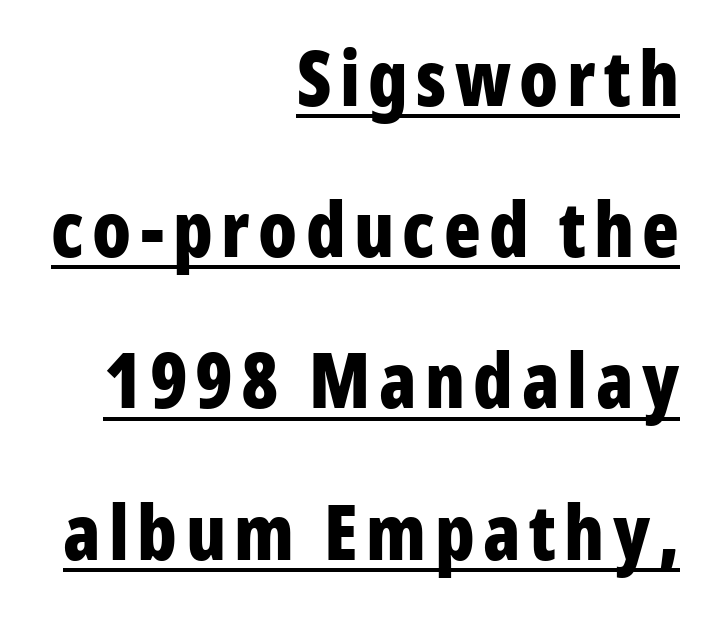
In terms of weight, the rendering is a true, heavy bold. This rendering uses right alignment, leaving the left contour irregular. The letters advance in unequal steps, a hallmark of proportional type. How would I describe the line gaps? Wide and relaxed. Nope, no serifs anywhere on these letters. The lettering holds an erect, upright posture throughout.
